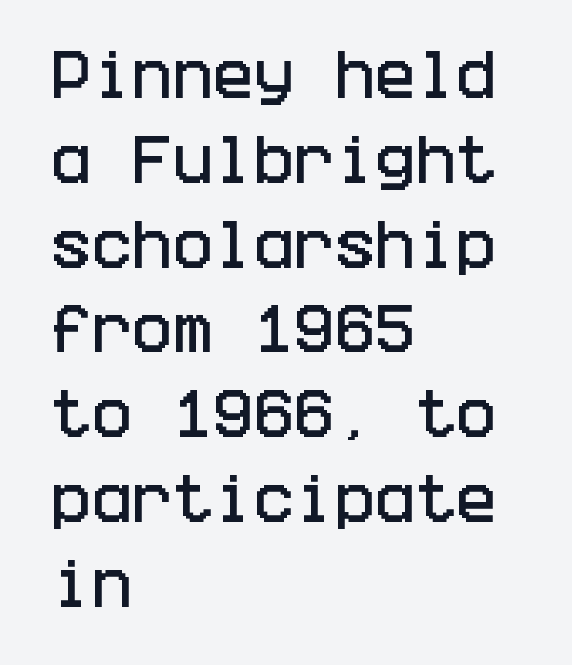
{"serif": "no", "italic": "no", "width": "condensed", "stroke_contrast": "low", "x_height": "large", "underline": "no", "align": "left", "line_spacing": "normal", "line_spacing_ratio": 1.57, "letter_spacing": "normal", "letter_spacing_em": 0.0, "glyph_px": 54}
